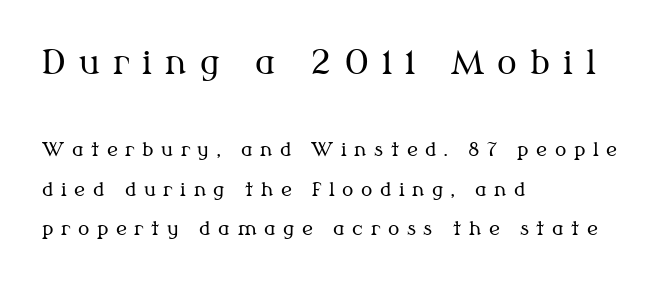
{"serif": "yes", "italic": "no", "bold": "no", "weight": "regular", "width": "normal", "stroke_contrast": "medium", "x_height": "medium", "monospaced": "no", "underline": "no", "align": "left", "line_spacing": "loose", "line_spacing_ratio": 2.08, "letter_spacing": "wide", "letter_spacing_em": 0.4, "larger_block": "first", "size_ratio": 1.74, "glyph_px": 33}
